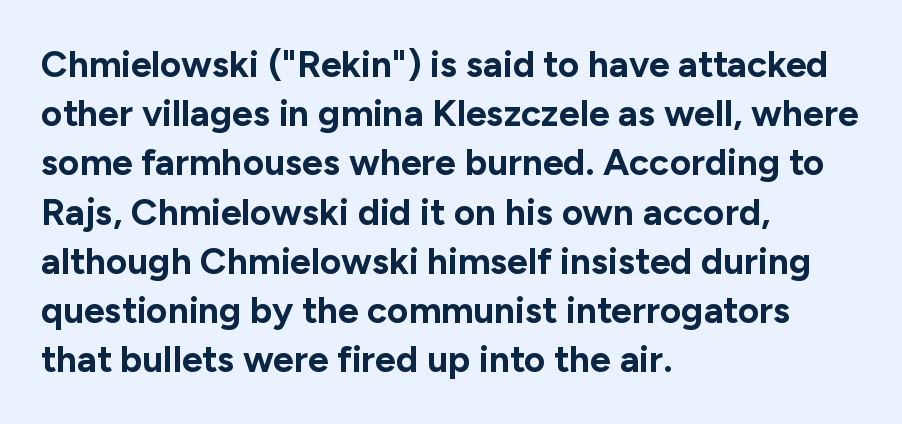
Q: Is the text bold? A: Yes.
Q: Is the text italic (slanted)? A: No, it is upright.
Q: Is the typeface a serif or a sans-serif typeface? A: Sans-serif.
Q: Is the text underlined? A: No.
Q: How is the paragraph aligned? A: Left-aligned.
Q: Is the spacing between letters normal or unusually wide? A: Normal.
Q: Is the spacing between lines tight, normal or loose? A: Normal.
Q: Width (condensed, normal, or wide)? A: Normal.
Q: Stroke contrast? A: Low.
Q: x-height? A: Medium.
Q: Monospaced? A: No.
